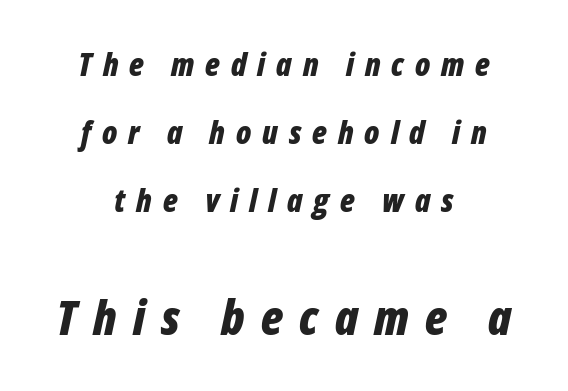
Chunky letters — that's bold for sure. Is this a fixed-width face? No — the glyphs have proportional, varying widths. Leading: increased. The area under the type is left untouched.
